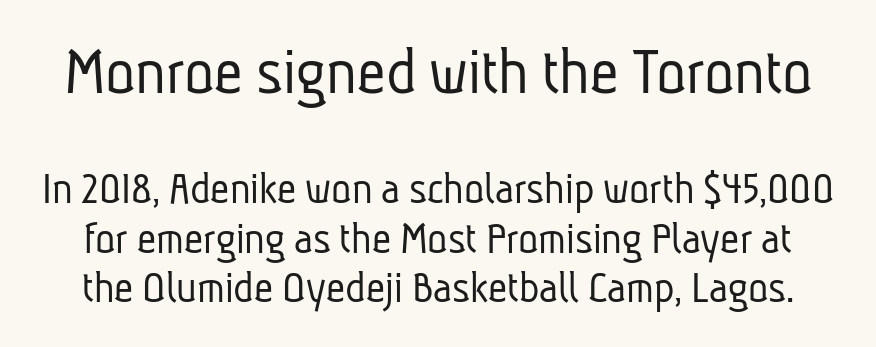
The image shows 70 px light, condensed sans-serif type; set tight line spacing (1.05x), normal letter spacing, not underlined; the first (top) block is 1.49x larger; low stroke contrast and a medium x-height.
